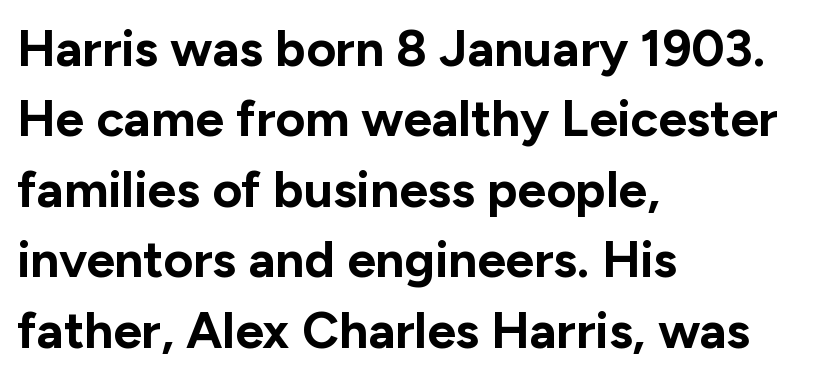
The image shows 51 px bold sans-serif type, upright; set left-aligned, normal line spacing (1.38x), normal letter spacing, not underlined; low stroke contrast and a medium x-height.
